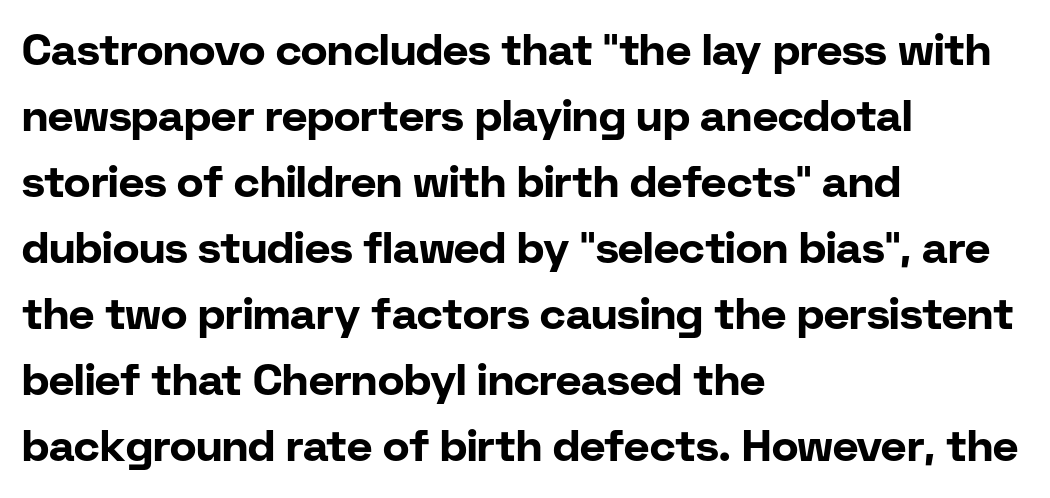
Heavy, bold letterforms. The passage shown has conventional tracking throughout. Quick note: not italic, upright. Is there much room between lines? A standard amount, neither cramped nor airy. If you drew a ruler down the left edge, every line would touch it. The rendering uses natural spacing where letterforms have individual widths.
